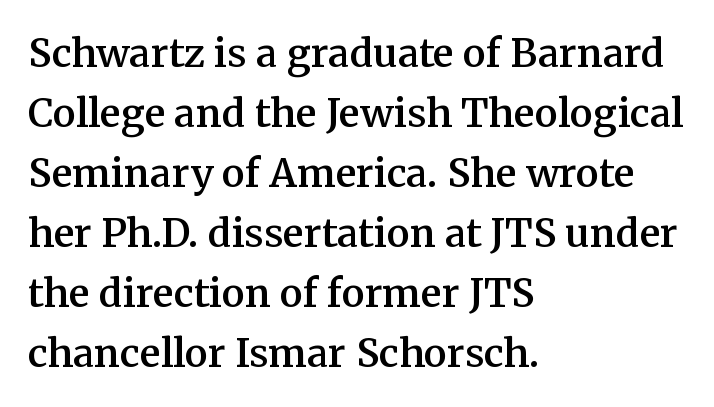
The image shows 39 px semibold serif type, upright; set left-aligned, normal line spacing (1.54x), normal letter spacing, not underlined; medium stroke contrast and a medium x-height.
